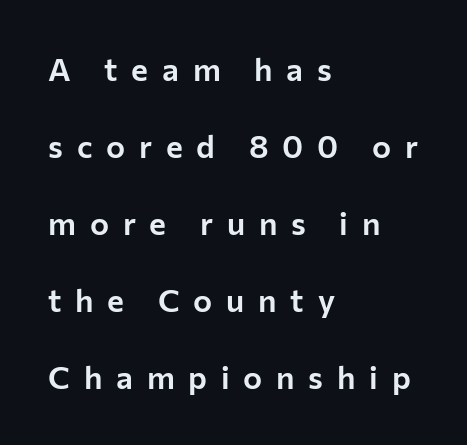
Bare-footed words on every line. The passage shown is typeset with a sans-serif family. The type is letterspaced generously, with wide tracking. The passage shown is typed in a proportional face where columns would drift. Layout note: lines flush left. Nope, not italic — everything's standing straight.
